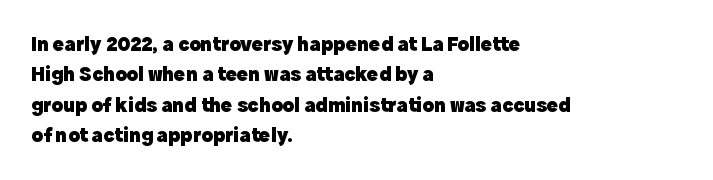
Notice how the stems are strictly vertical — no italics here. These words are printed bold, with thick strokes throughout. Leading: standard. You could call the tracking neutral — neither tight nor loose. The rendering anchors every line to the left-hand side. The words here are not underlined.
